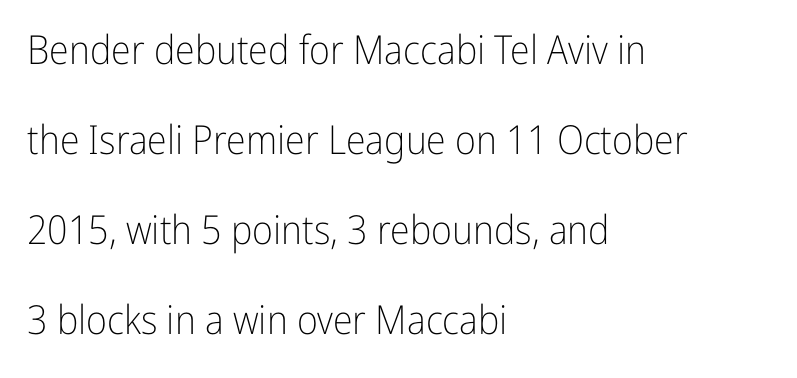
The image shows 40 px light, condensed sans-serif type, upright; set left-aligned, loose line spacing (2.25x), normal letter spacing, not underlined; low stroke contrast and a medium x-height.
